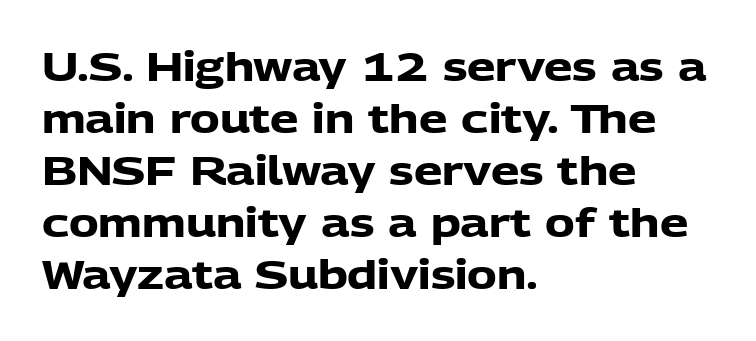
Q: Is the text bold? A: Yes.
Q: Is the text italic (slanted)? A: No, it is upright.
Q: Is the typeface a serif or a sans-serif typeface? A: Sans-serif.
Q: Is the text underlined? A: No.
Q: How is the paragraph aligned? A: Left-aligned.
Q: Is the spacing between letters normal or unusually wide? A: Normal.
Q: Is the spacing between lines tight, normal or loose? A: Normal.
Q: Width (condensed, normal, or wide)? A: Normal.
Q: Stroke contrast? A: Low.
Q: x-height? A: Medium.
Q: Monospaced? A: No.
